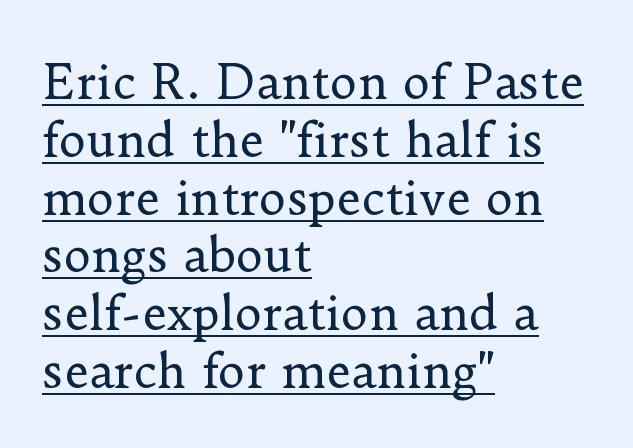
The image shows 47 px regular-weight serif type, upright; set left-aligned, line spacing 1.23x, normal letter spacing, underlined; low stroke contrast and a small x-height.
